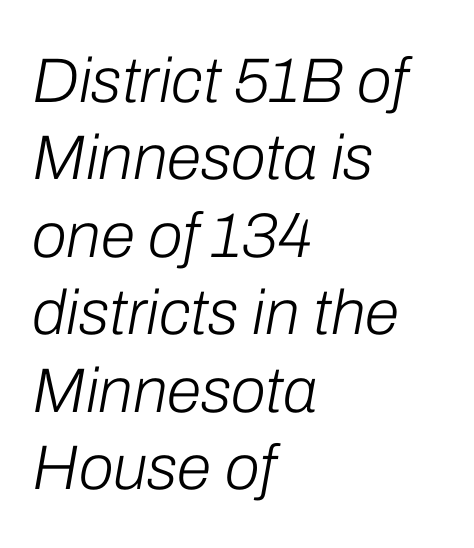
Q: Is the text bold? A: No.
Q: Is the text italic (slanted)? A: Yes, it leans right by about 10 degrees.
Q: Is the text underlined? A: No.
Q: How is the paragraph aligned? A: Left-aligned.
Q: Is the spacing between letters normal or unusually wide? A: Normal.
Q: Width (condensed, normal, or wide)? A: Normal.
Q: Stroke contrast? A: Low.
Q: x-height? A: Medium.
Q: Monospaced? A: No.
